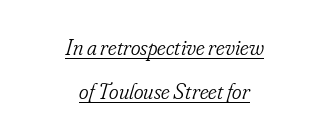
The letters sit at their default tracking, neither squeezed nor spread. Rendered with sloped, italic letterforms. This block would shrink considerably if given ordinary leading; it's expanded now. The specimen includes a rule beneath the text block's lines.
